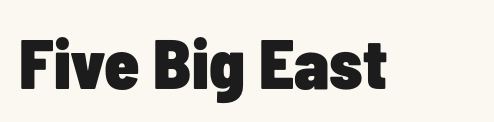
Q: Is the text bold? A: Yes.
Q: Is the text italic (slanted)? A: No, it is upright.
Q: Is the typeface a serif or a sans-serif typeface? A: Sans-serif.
Q: Is the text underlined? A: No.
Q: Is the spacing between letters normal or unusually wide? A: Normal.
Q: Width (condensed, normal, or wide)? A: Condensed.
Q: Stroke contrast? A: Low.
Q: x-height? A: Medium.
Q: Monospaced? A: No.
